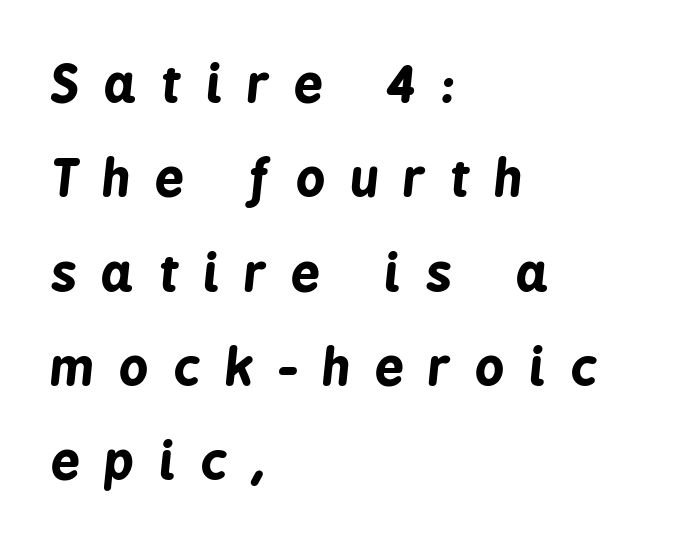
The image shows 51 px bold, condensed type, italic (leaning right); set left-aligned, line spacing 1.85x, unusually wide letter spacing (+0.49 em), not underlined; low stroke contrast and a medium x-height.
